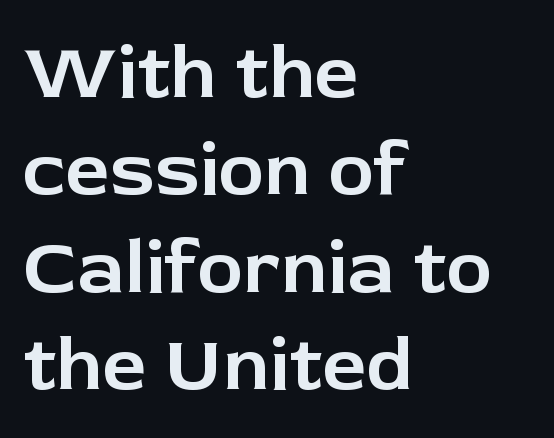
Q: Is the text italic (slanted)? A: No, it is upright.
Q: Is the typeface a serif or a sans-serif typeface? A: Sans-serif.
Q: Is the text underlined? A: No.
Q: How is the paragraph aligned? A: Left-aligned.
Q: Is the spacing between letters normal or unusually wide? A: Normal.
Q: Is the spacing between lines tight, normal or loose? A: Normal.
Q: Width (condensed, normal, or wide)? A: Normal.
Q: Stroke contrast? A: Low.
Q: x-height? A: Medium.
Q: Monospaced? A: No.
